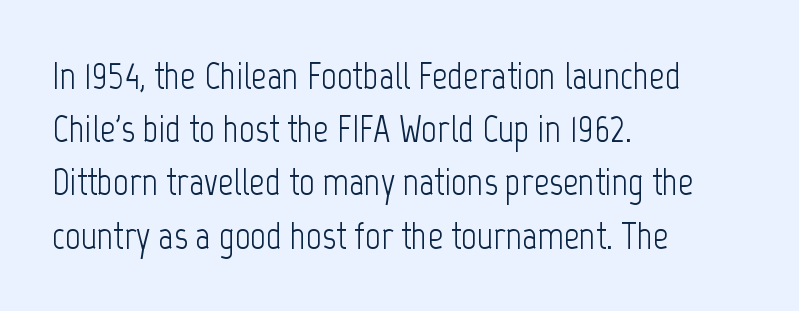
Q: Is the text bold? A: No.
Q: Is the text italic (slanted)? A: No, it is upright.
Q: Is the typeface a serif or a sans-serif typeface? A: Sans-serif.
Q: Is the text underlined? A: No.
Q: How is the paragraph aligned? A: Left-aligned.
Q: Is the spacing between letters normal or unusually wide? A: Normal.
Q: Is the spacing between lines tight, normal or loose? A: Normal.
Q: Width (condensed, normal, or wide)? A: Condensed.
Q: Stroke contrast? A: Low.
Q: x-height? A: Medium.
Q: Monospaced? A: No.
